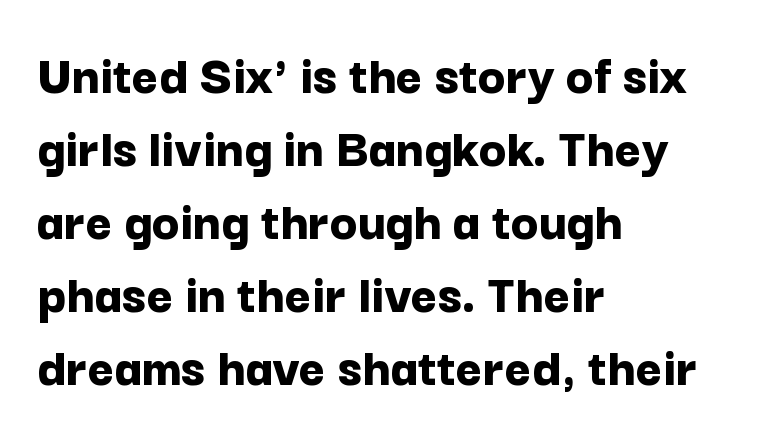
Does extra space separate the letters? No, they use regular spacing. How heavy is the stroke? Heavy — this is a bold. Notice how descenders clear the ascenders below comfortably — that's standard leading. Nope, not italic — everything's standing straight. Unmarked baselines from the first word to the last. Each letter keeps its own natural width here, so spacing adapts to shape.
